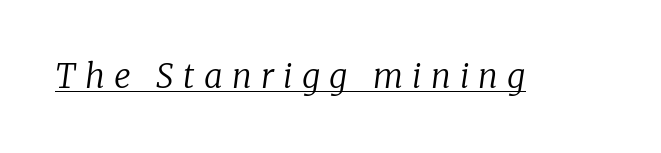
{"serif": "yes", "italic": "yes", "lean": "right", "slant_degrees": 8, "bold": "no", "weight": "regular", "width": "normal", "stroke_contrast": "low", "x_height": "medium", "monospaced": "no", "underline": "yes", "letter_spacing": "wide", "letter_spacing_em": 0.28, "glyph_px": 33}
